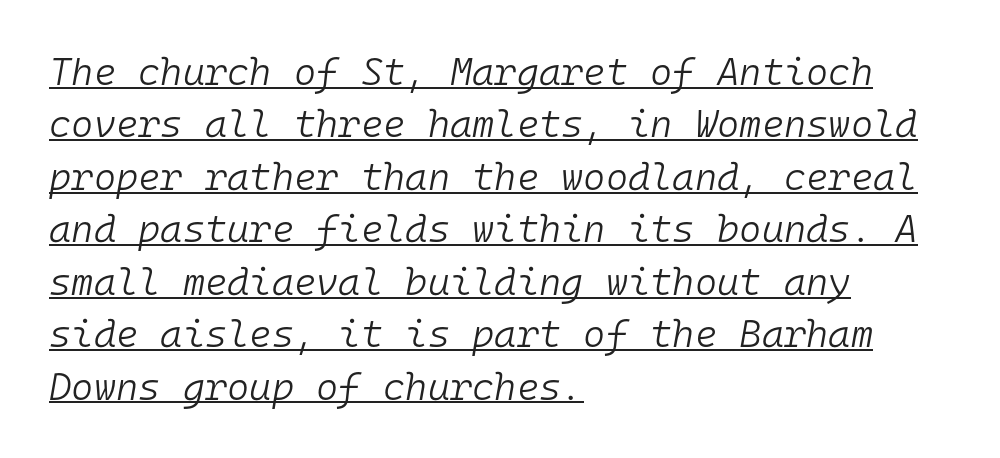
The image shows 38 px light type, italic (leaning right), monospaced; set left-aligned, normal line spacing (1.38x), normal letter spacing, underlined; low stroke contrast and a medium x-height.
